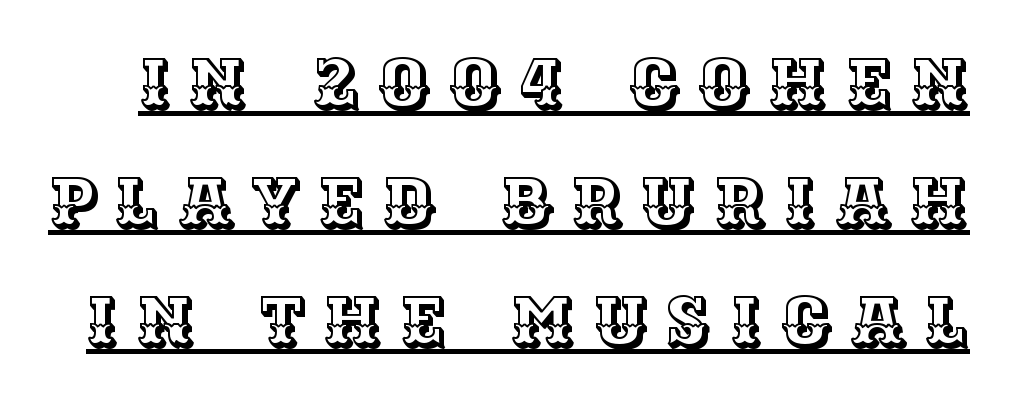
Q: Is the text italic (slanted)? A: No, it is upright.
Q: Is the text underlined? A: Yes.
Q: Is the spacing between letters normal or unusually wide? A: Unusually wide.
Q: Is the spacing between lines tight, normal or loose? A: Normal.
Q: Width (condensed, normal, or wide)? A: Normal.
Q: x-height? A: Large.
Q: Monospaced? A: No.
